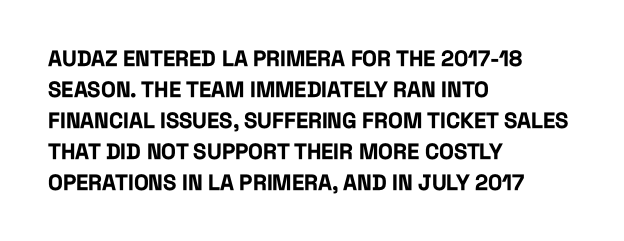
{"italic": "no", "bold": "yes", "underline": "no", "align": "left", "line_spacing": "normal", "line_spacing_ratio": 1.41, "letter_spacing": "normal", "letter_spacing_em": 0.0, "glyph_px": 22}
